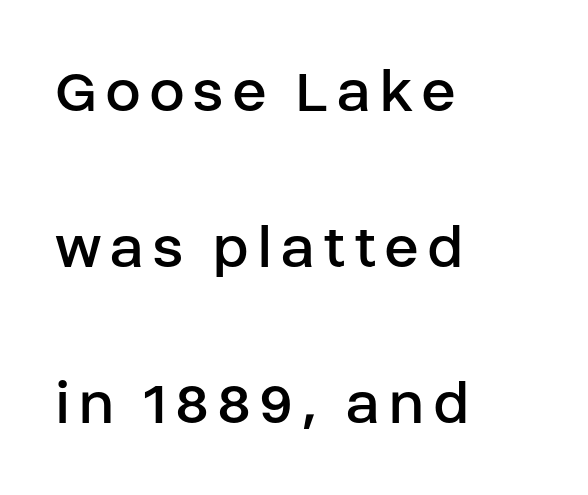
The image shows 65 px regular-weight sans-serif type, upright; set left-aligned, loose line spacing (2.4x), not underlined; low stroke contrast and a large x-height.
